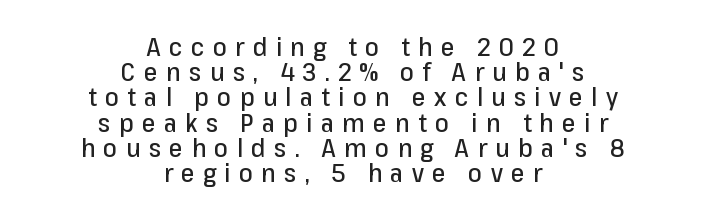
The letterforms stand isolated, each surrounded by extra space. The passage is arranged like a title page — every line centered. Does the lettering tilt? It doesn't — this is upright. Bare-footed words on every line. Whoever set this chose condensed vertical rhythm over breathing room.
